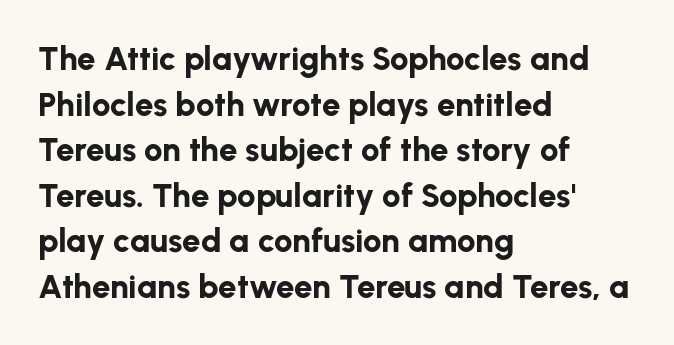
The image shows 33 px bold sans-serif type, upright; set left-aligned, normal line spacing (1.38x), normal letter spacing, not underlined; low stroke contrast and a medium x-height.
